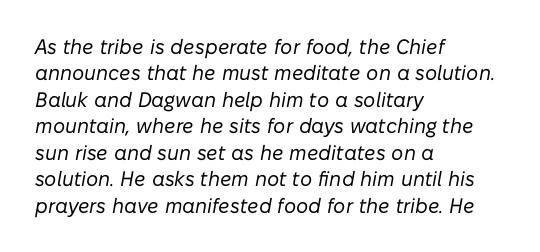
Q: Is the text bold? A: No.
Q: Is the text italic (slanted)? A: Yes, it leans right by about 10 degrees.
Q: Is the text underlined? A: No.
Q: How is the paragraph aligned? A: Left-aligned.
Q: Is the spacing between letters normal or unusually wide? A: Normal.
Q: Is the spacing between lines tight, normal or loose? A: Normal.
